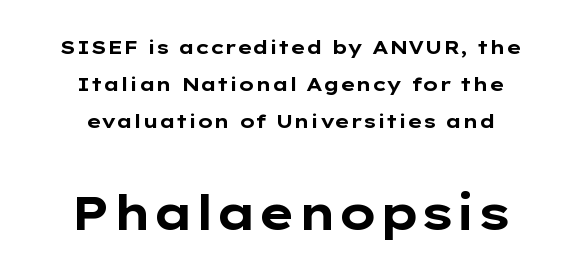
The image shows 47 px bold, wide sans-serif type, upright; set centered, loose line spacing (1.94x), normal letter spacing, not underlined; the second (bottom) block is 2.47x larger; low stroke contrast and a medium x-height.
